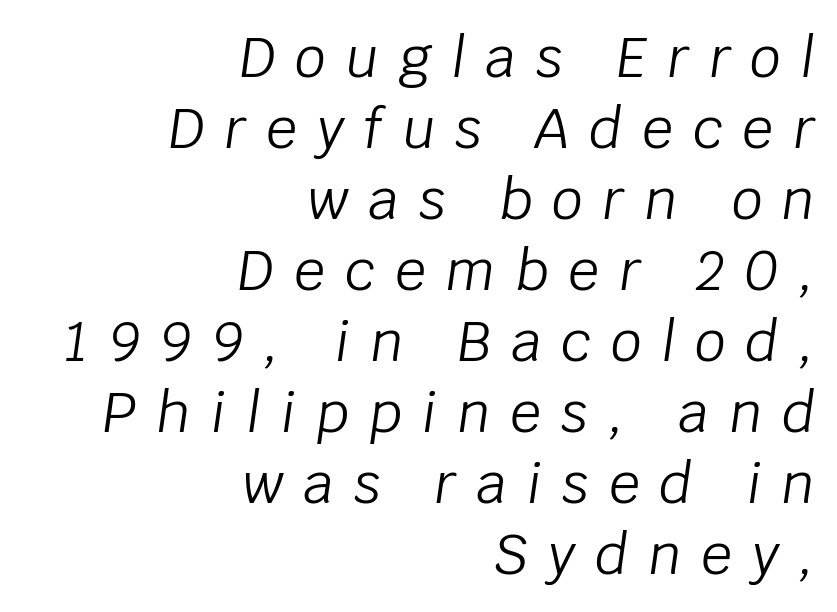
The image shows 55 px light type, italic (leaning right); set right-aligned, normal line spacing (1.29x), unusually wide letter spacing (+0.36 em), not underlined; low stroke contrast and a large x-height.
